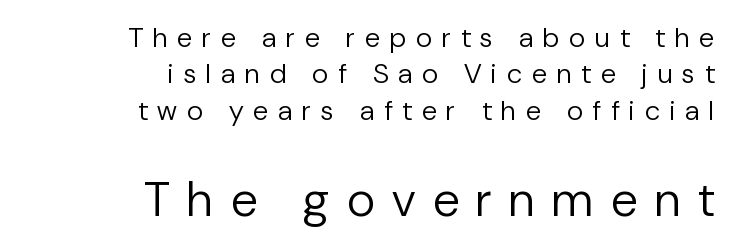
The image shows 49 px regular-weight sans-serif type, upright; set right-aligned, normal line spacing (1.3x), unusually wide letter spacing (+0.36 em), not underlined; the second (bottom) block is 1.75x larger; low stroke contrast and a medium x-height.
